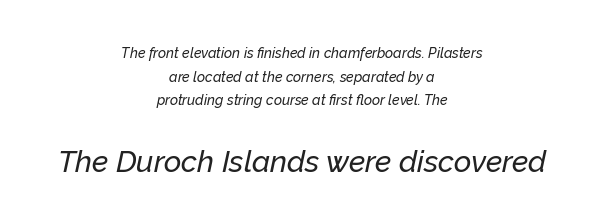
{"italic": "yes", "lean": "right", "slant_degrees": 12, "width": "normal", "stroke_contrast": "low", "x_height": "medium", "monospaced": "no", "underline": "no", "align": "center", "line_spacing": "normal", "line_spacing_ratio": 1.68, "letter_spacing": "normal", "letter_spacing_em": 0.0, "larger_block": "second", "size_ratio": 2.14, "glyph_px": 30}
